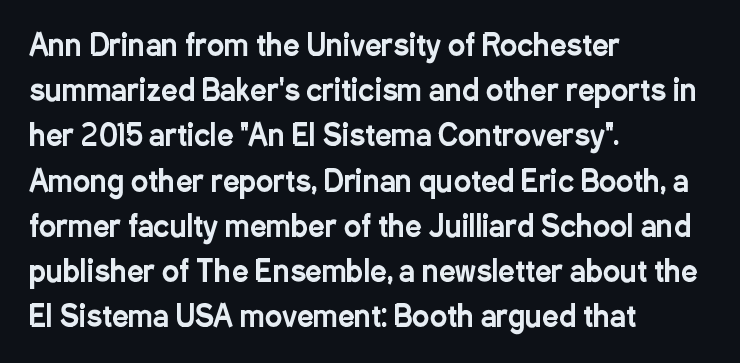
{"serif": "no", "italic": "no", "width": "condensed", "stroke_contrast": "low", "x_height": "medium", "monospaced": "no", "underline": "no", "align": "left", "line_spacing": "normal", "line_spacing_ratio": 1.56, "letter_spacing": "normal", "letter_spacing_em": 0.0, "glyph_px": 29}
